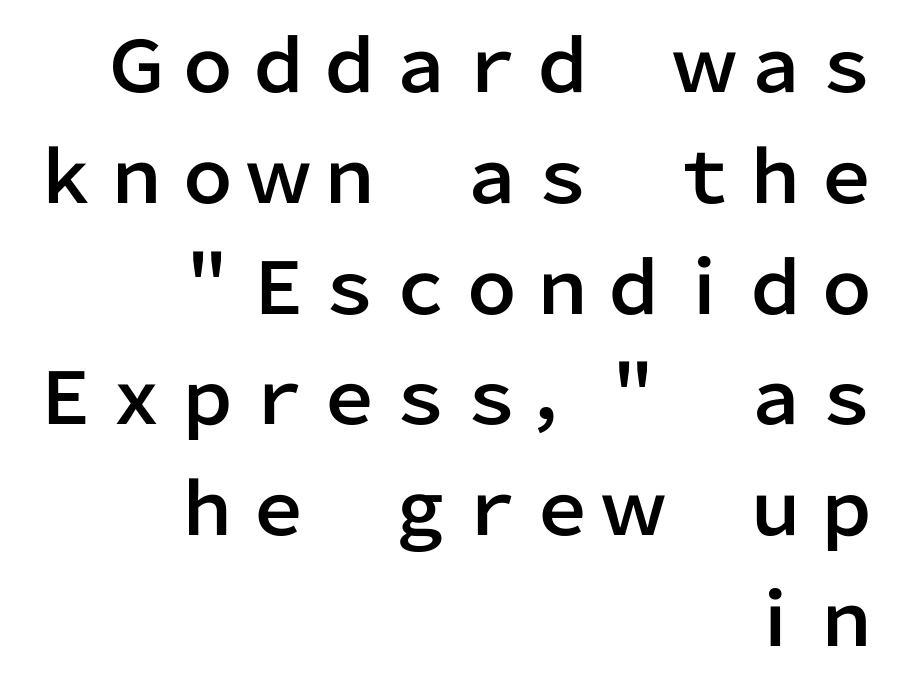
The image shows 71 px sans-serif type, upright; set right-aligned, normal line spacing (1.56x), normal letter spacing, not underlined; low stroke contrast and a medium x-height.
